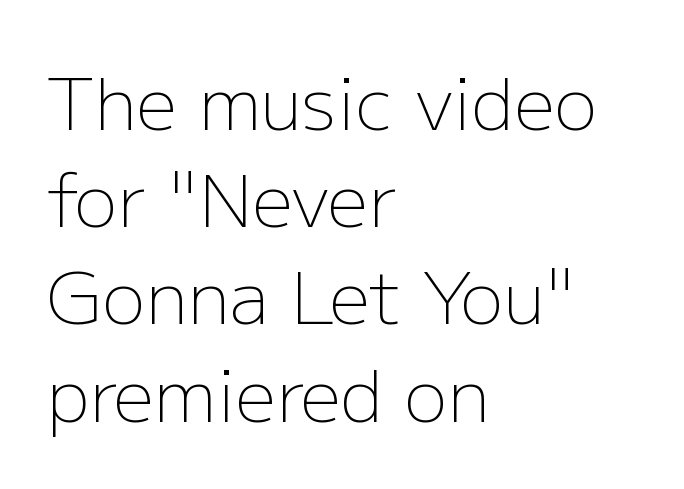
Q: Is the text bold? A: No.
Q: Is the text italic (slanted)? A: No, it is upright.
Q: Is the typeface a serif or a sans-serif typeface? A: Sans-serif.
Q: Is the text underlined? A: No.
Q: How is the paragraph aligned? A: Left-aligned.
Q: Is the spacing between letters normal or unusually wide? A: Normal.
Q: Is the spacing between lines tight, normal or loose? A: Normal.
Q: Width (condensed, normal, or wide)? A: Normal.
Q: Stroke contrast? A: Low.
Q: x-height? A: Medium.
Q: Monospaced? A: No.
